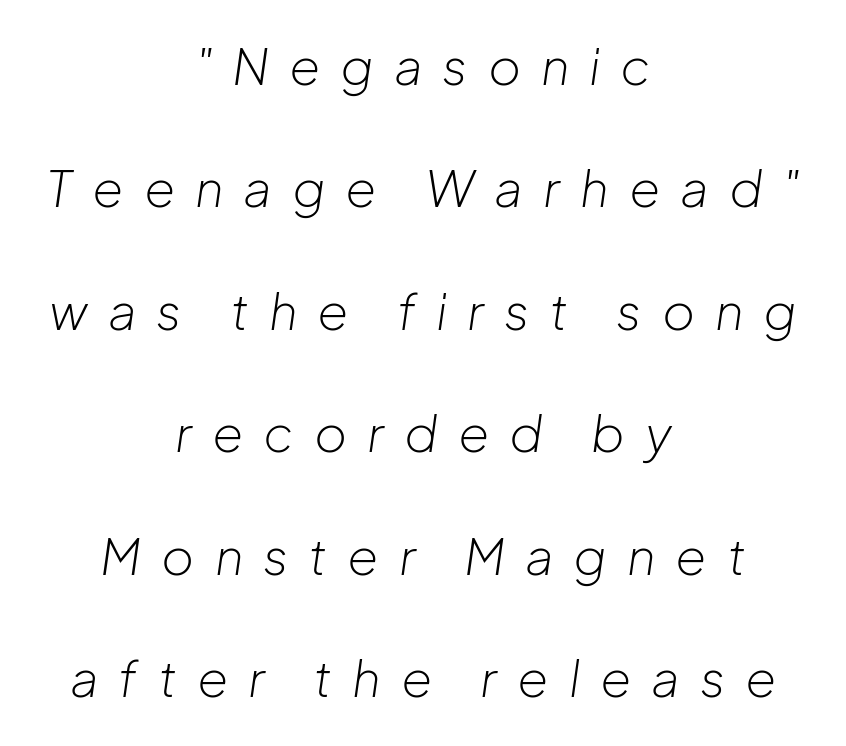
Type without underlining. Observe the lean: these are italic letterforms. Weight class: somewhere from thin through regular. The rendering uses natural spacing where letterforms have individual widths.
